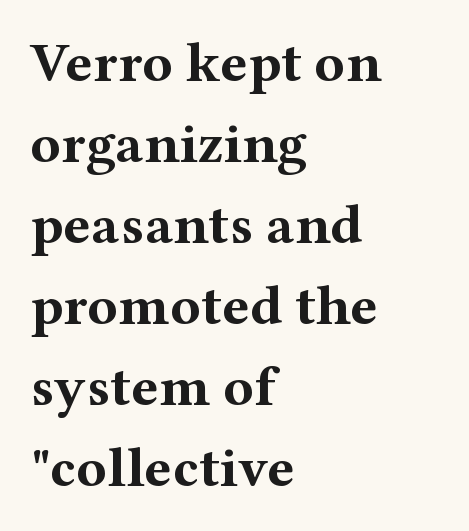
When letters stand straight like this, we call the style roman or upright. What's the leading like? Ordinary, nothing unusual. Looks like regular typesetting: each glyph gets only the width it needs. The lines are quadded left. The line texture is even and compact thanks to regular tracking. The passage shown is not underscored anywhere.
